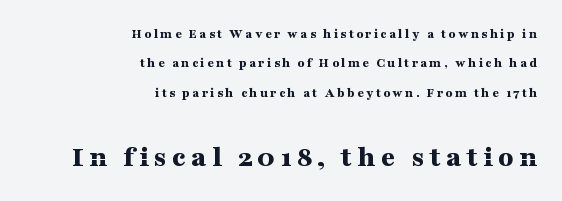
Q: Is the text bold? A: Yes.
Q: Is the text italic (slanted)? A: No, it is upright.
Q: Is the typeface a serif or a sans-serif typeface? A: Serif.
Q: Is the text underlined? A: No.
Q: How is the paragraph aligned? A: Right-aligned.
Q: Is the spacing between lines tight, normal or loose? A: Loose.
Q: Which block of text is set in a larger size, the first (top) or the second (bottom)? A: The second (bottom) one.
Q: Width (condensed, normal, or wide)? A: Wide.
Q: Stroke contrast? A: Medium.
Q: x-height? A: Medium.
Q: Monospaced? A: No.
